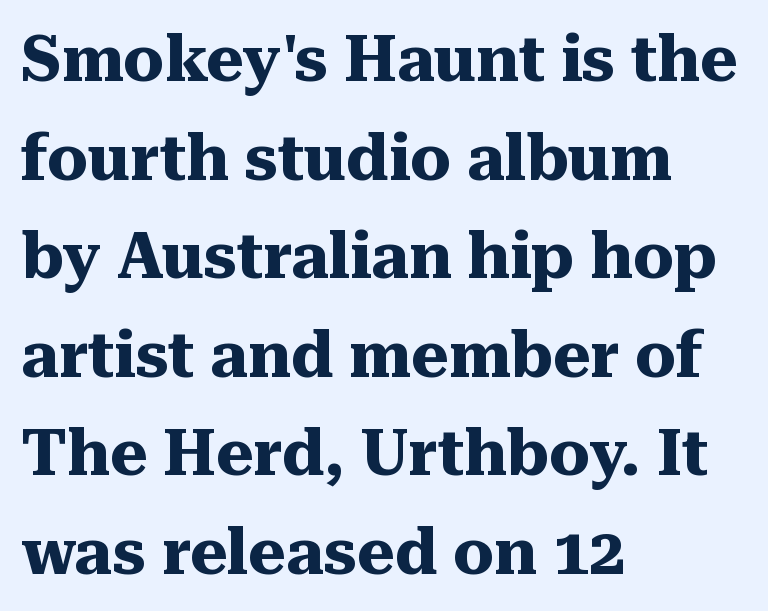
Q: Is the text bold? A: Yes.
Q: Is the text italic (slanted)? A: No, it is upright.
Q: Is the typeface a serif or a sans-serif typeface? A: Serif.
Q: Is the text underlined? A: No.
Q: How is the paragraph aligned? A: Left-aligned.
Q: Is the spacing between letters normal or unusually wide? A: Normal.
Q: Is the spacing between lines tight, normal or loose? A: Normal.
Q: Width (condensed, normal, or wide)? A: Normal.
Q: Stroke contrast? A: Medium.
Q: x-height? A: Medium.
Q: Monospaced? A: No.
